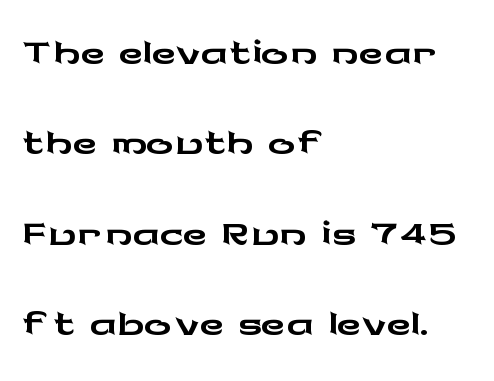
The image shows 68 px wide sans-serif type, upright; set left-aligned, normal line spacing (1.33x), normal letter spacing, not underlined; low stroke contrast and a medium x-height.
